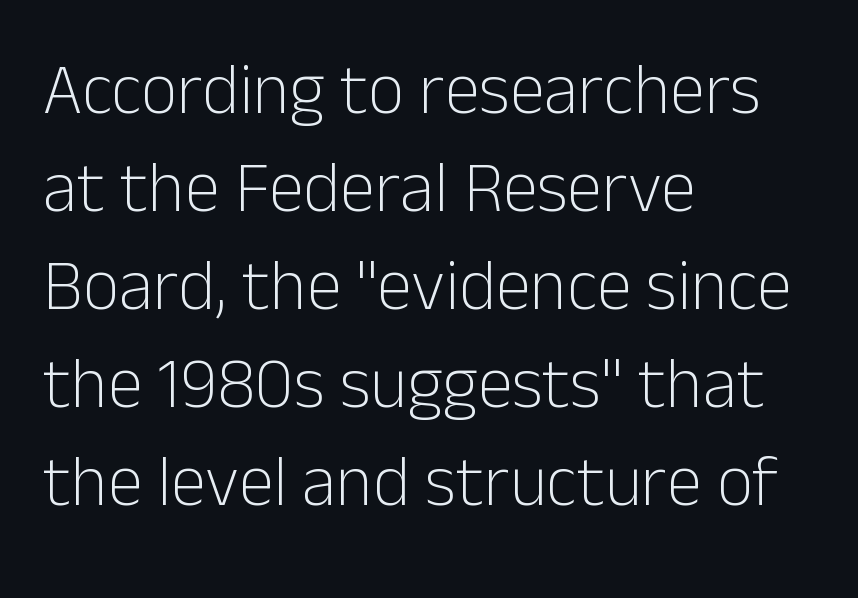
The image shows 71 px light sans-serif type, upright; set left-aligned, normal line spacing (1.38x), normal letter spacing, not underlined; low stroke contrast and a medium x-height.
